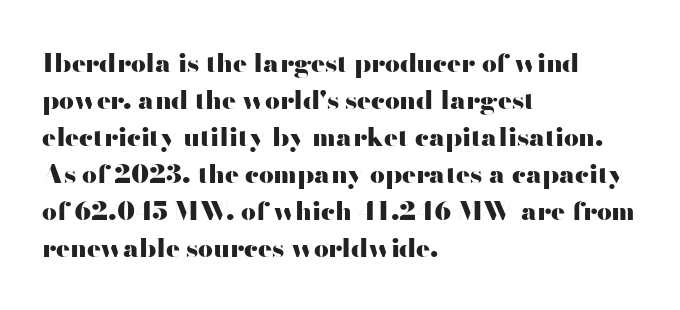
These words are printed bold, with thick strokes throughout. Between one letter and the next there's only the usual sliver of space. The letters stand straight up with perfectly vertical stems. The rendering anchors every line to the left-hand side. The leading is moderate, giving the passage an even texture.
